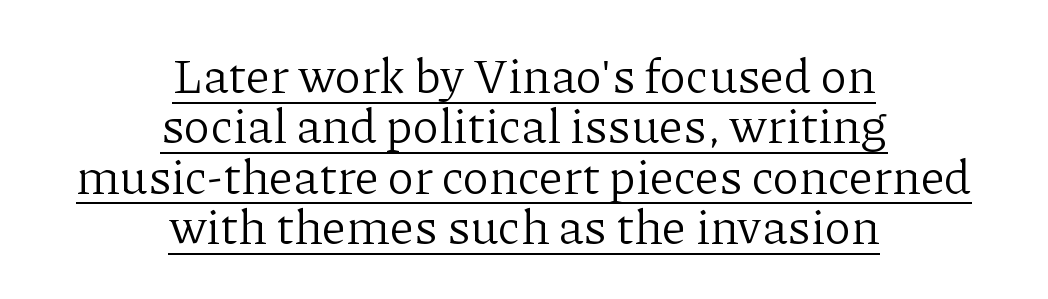
Do the letters lean? They stand straight. The passage shown is not bold in any degree. Each new line begins almost immediately beneath the previous one. Is there an underline? Yes — a line sits under the letters. The type family on display is of the serif kind.
